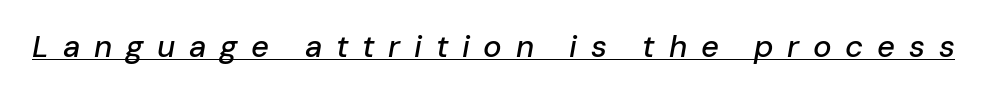
The image shows 31 px text type, italic (leaning right); set unusually wide letter spacing (+0.44 em), underlined; low stroke contrast and a medium x-height.
